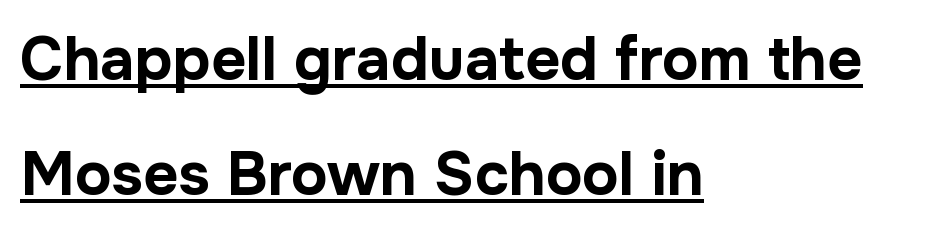
Q: Is the text bold? A: Yes.
Q: Is the text italic (slanted)? A: No, it is upright.
Q: Is the typeface a serif or a sans-serif typeface? A: Sans-serif.
Q: Is the text underlined? A: Yes.
Q: How is the paragraph aligned? A: Left-aligned.
Q: Is the spacing between letters normal or unusually wide? A: Normal.
Q: Width (condensed, normal, or wide)? A: Normal.
Q: Stroke contrast? A: Low.
Q: x-height? A: Medium.
Q: Monospaced? A: No.
